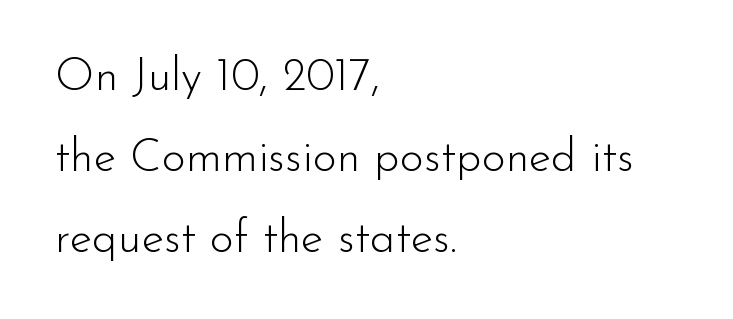
The image shows 46 px light sans-serif type, upright; set left-aligned, line spacing 1.76x, normal letter spacing, not underlined; low stroke contrast and a small x-height.
